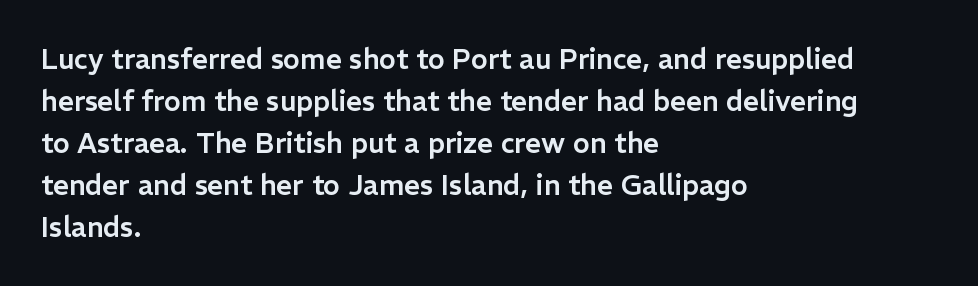
The image shows 28 px sans-serif type, upright; set left-aligned, normal line spacing (1.5x), normal letter spacing, not underlined; low stroke contrast and a medium x-height.
